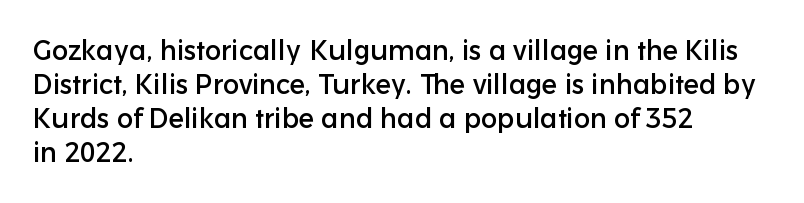
Q: Is the text italic (slanted)? A: No, it is upright.
Q: Is the text underlined? A: No.
Q: How is the paragraph aligned? A: Left-aligned.
Q: Is the spacing between letters normal or unusually wide? A: Normal.
Q: Is the spacing between lines tight, normal or loose? A: Normal.
